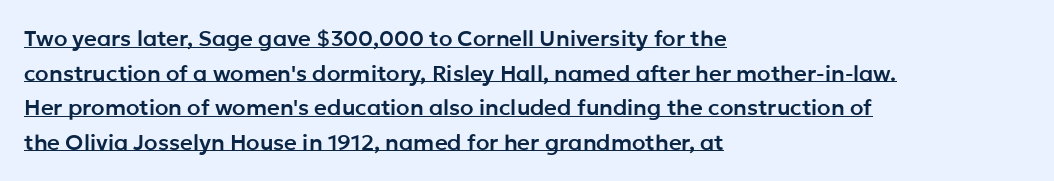
In designer terms, the underline attribute is active on this setting. The typesetter chose a ragged-right arrangement here. The passage shown stacks its lines at a standard gap. Between one letter and the next there's only the usual sliver of space. This sample uses an upright cut, with every glyph sitting square on the baseline.
